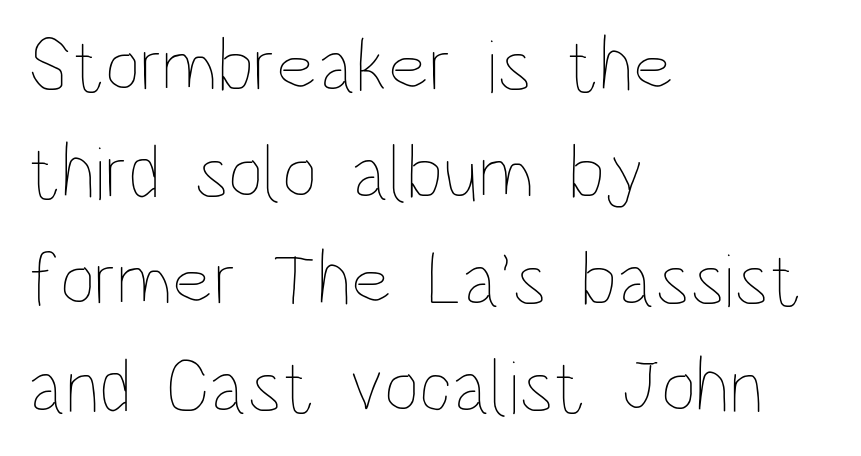
The image shows 77 px thin, condensed type, upright; set left-aligned, normal line spacing (1.39x), normal letter spacing, not underlined; low stroke contrast and a large x-height.
